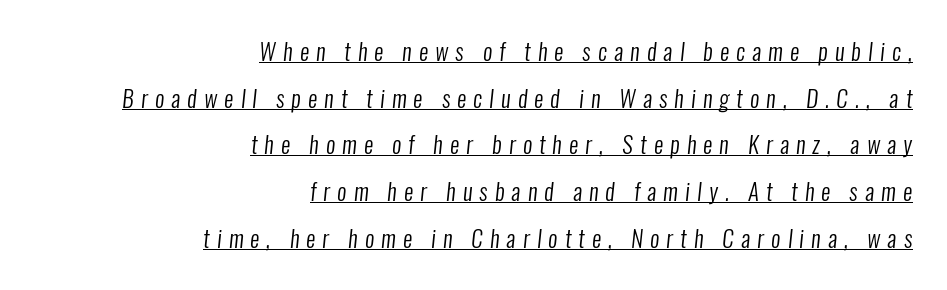
Does the leading feel generous? Absolutely, it's lavish. A typographer would call this underscored text. A student would call this right alignment; a typographer would say flush right, rag left. A light-to-regular cut is what we see here.
